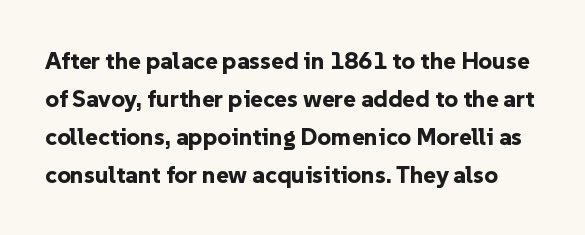
Q: Is the text bold? A: Yes.
Q: Is the text italic (slanted)? A: No, it is upright.
Q: Is the text underlined? A: No.
Q: Is the spacing between letters normal or unusually wide? A: Normal.
Q: Is the spacing between lines tight, normal or loose? A: Normal.
